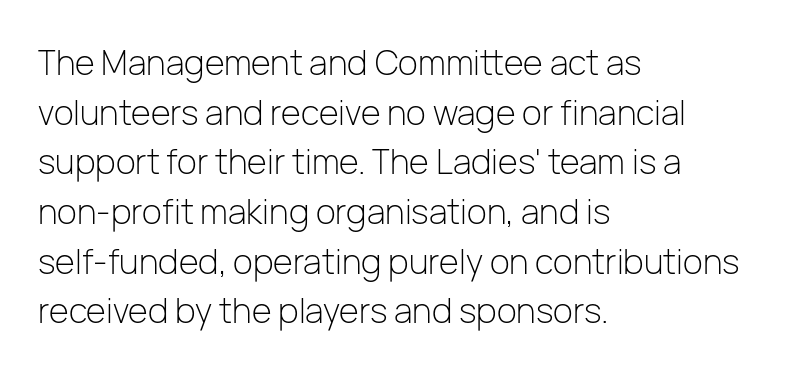
{"serif": "no", "italic": "no", "bold": "no", "weight": "light", "width": "normal", "stroke_contrast": "low", "x_height": "medium", "monospaced": "no", "underline": "no", "align": "left", "line_spacing": "normal", "line_spacing_ratio": 1.46, "letter_spacing": "normal", "letter_spacing_em": 0.0, "glyph_px": 34}
